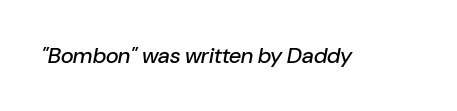
{"italic": "yes", "lean": "right", "slant_degrees": 10, "underline": "no", "letter_spacing": "normal", "letter_spacing_em": 0.0, "glyph_px": 22}
